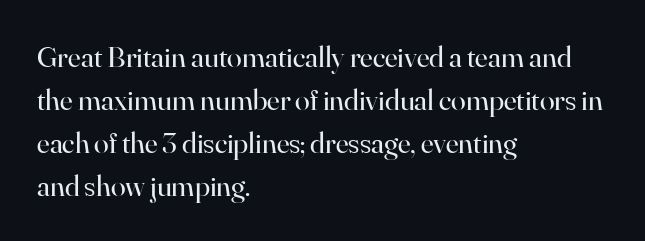
Think standard paragraph weight, or any step lighter than that. Spacing verdict: proportional, widths tailored to each character. A typesetter would label this face a serif. Beneath every word, the page is bare. Does the copy run flush right? No — it runs flush left. Words appear dense and cohesive because spacing is normal.
